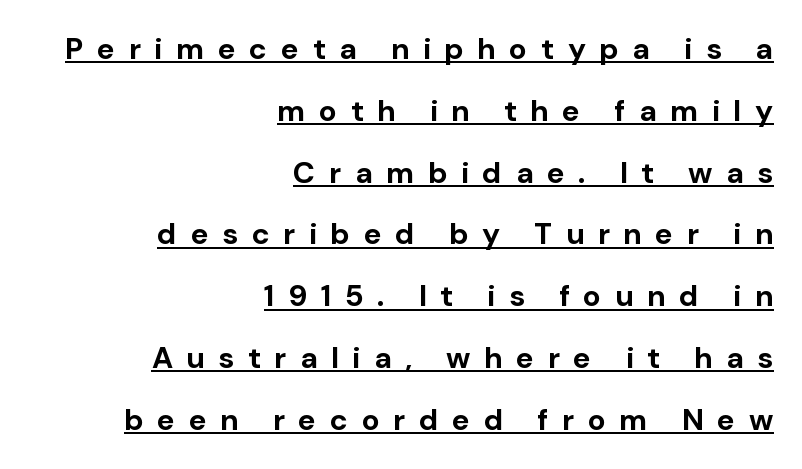
{"serif": "no", "italic": "no", "bold": "yes", "weight": "bold", "width": "normal", "stroke_contrast": "low", "x_height": "medium", "monospaced": "no", "underline": "yes", "align": "right", "line_spacing": "loose", "line_spacing_ratio": 2.06, "letter_spacing": "wide", "letter_spacing_em": 0.45, "glyph_px": 30}
